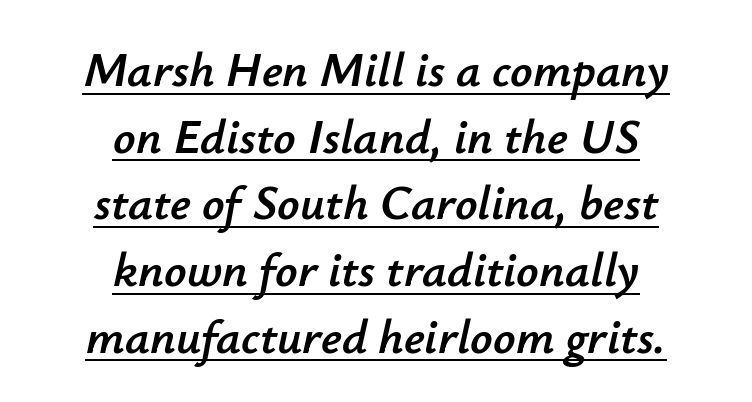
Q: Is the text italic (slanted)? A: Yes, it leans right by about 12 degrees.
Q: Is the text underlined? A: Yes.
Q: How is the paragraph aligned? A: Centered.
Q: Is the spacing between letters normal or unusually wide? A: Normal.
Q: Is the spacing between lines tight, normal or loose? A: Normal.
Q: Width (condensed, normal, or wide)? A: Normal.
Q: Stroke contrast? A: Low.
Q: x-height? A: Small.
Q: Monospaced? A: No.
